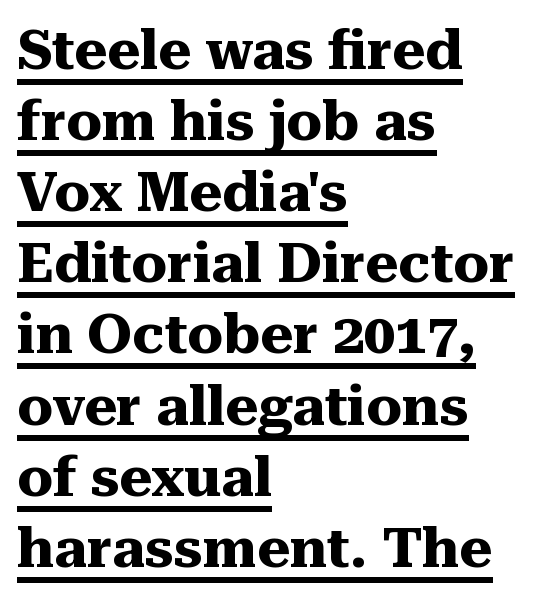
{"serif": "yes", "italic": "no", "bold": "yes", "weight": "heavy", "width": "normal", "stroke_contrast": "medium", "x_height": "medium", "monospaced": "no", "underline": "yes", "align": "left", "line_spacing": "normal", "line_spacing_ratio": 1.27, "letter_spacing": "normal", "letter_spacing_em": 0.0, "glyph_px": 56}
